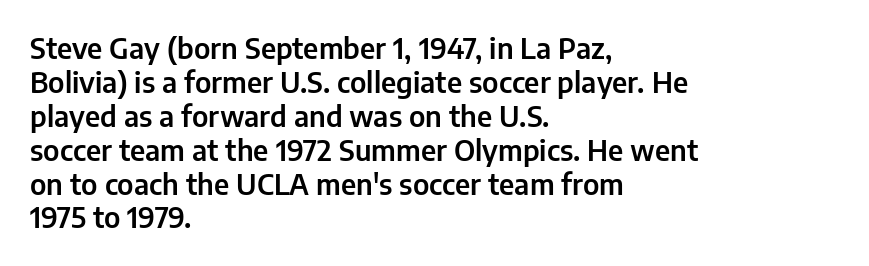
The paragraph has a hard left edge and a soft right edge. Unlike italic type, these characters show no tilt at all. The passage shown is typeset with a sans-serif family. These lines are rendered in a variable-pitch font. Only glyphs here, with clear space below each row. You could call the tracking neutral — neither tight nor loose.
